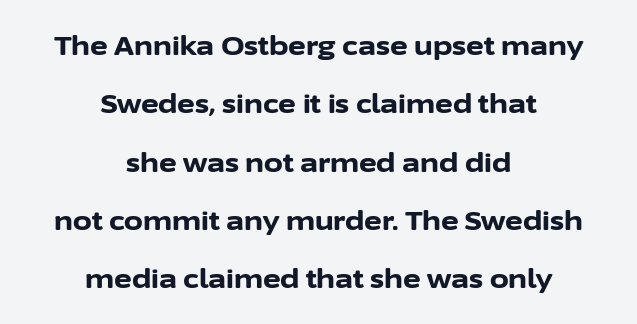
{"italic": "no", "bold": "yes", "underline": "no", "align": "center", "line_spacing": "loose", "line_spacing_ratio": 2.16, "letter_spacing": "normal", "letter_spacing_em": 0.0, "glyph_px": 27}
